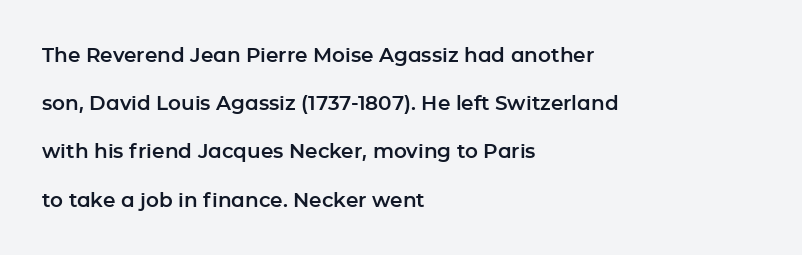
Q: Is the text italic (slanted)? A: No, it is upright.
Q: Is the text underlined? A: No.
Q: How is the paragraph aligned? A: Left-aligned.
Q: Is the spacing between letters normal or unusually wide? A: Normal.
Q: Is the spacing between lines tight, normal or loose? A: Loose.
